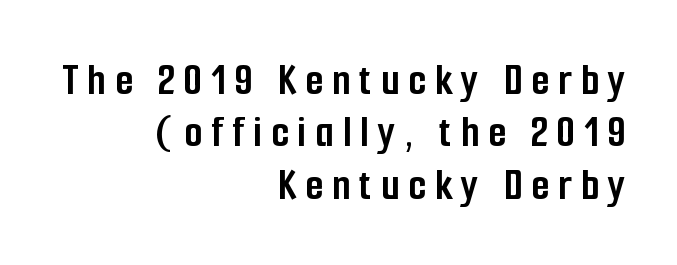
Q: Is the text bold? A: Yes.
Q: Is the text italic (slanted)? A: No, it is upright.
Q: Is the typeface a serif or a sans-serif typeface? A: Sans-serif.
Q: Is the text underlined? A: No.
Q: How is the paragraph aligned? A: Right-aligned.
Q: Is the spacing between letters normal or unusually wide? A: Unusually wide.
Q: Is the spacing between lines tight, normal or loose? A: Tight.
Q: Width (condensed, normal, or wide)? A: Condensed.
Q: Stroke contrast? A: Low.
Q: x-height? A: Medium.
Q: Monospaced? A: No.
